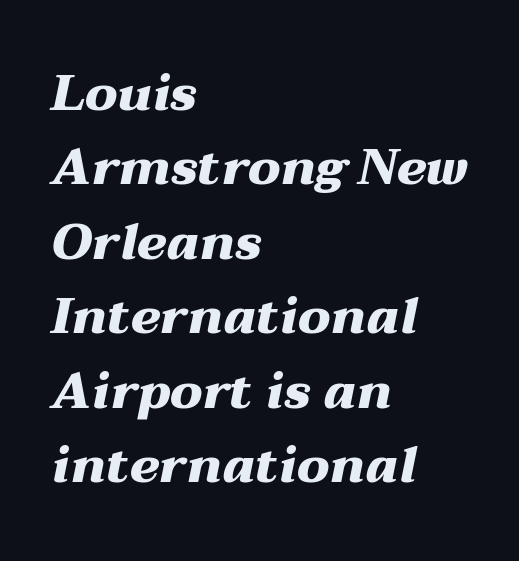
Posture: slanted. If you drew a ruler down the left edge, every line would touch it. Leading: standard. Character widths vary here, with narrow letters taking less room than wide ones. The letters sit at their default tracking, neither squeezed nor spread.
